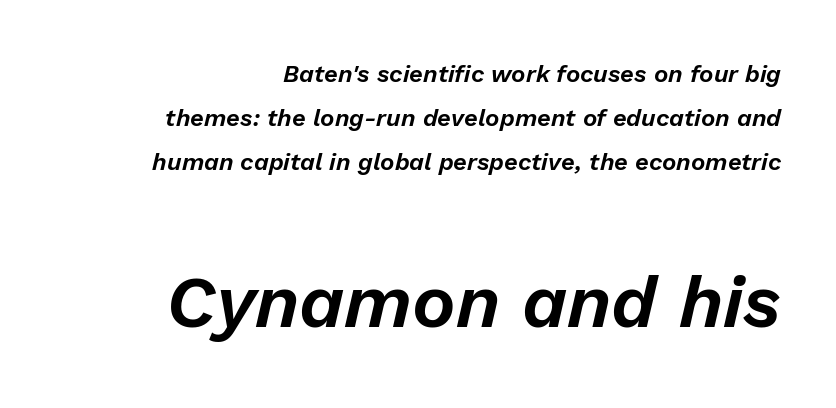
Typesetter's note — lower block bumped up in size, upper block left smaller. Bare-footed words on every line. The passage is arranged like a letterhead date or caption credit — flush right. The whole block is typeset with a tilt. Do the characters align in a grid? No, the font is proportional.
